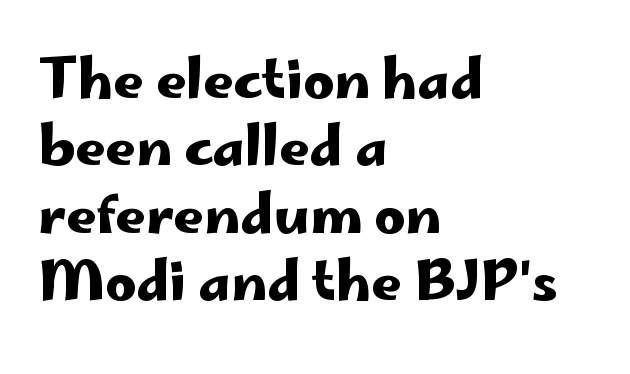
The image shows 54 px wide sans-serif type, upright; set left-aligned, normal line spacing (1.25x), normal letter spacing, not underlined; low stroke contrast and a small x-height.
